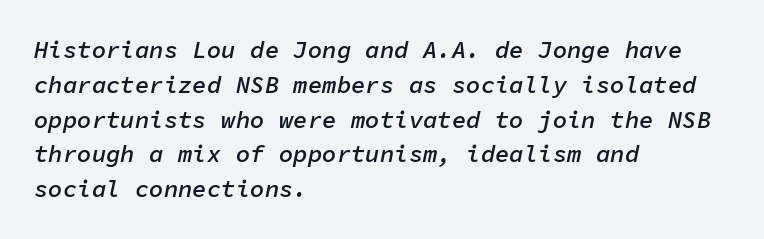
Q: Is the text bold? A: Semi-bold.
Q: Is the text italic (slanted)? A: Yes, it leans right by about 11 degrees.
Q: Is the text underlined? A: No.
Q: How is the paragraph aligned? A: Left-aligned.
Q: Is the spacing between letters normal or unusually wide? A: Normal.
Q: Is the spacing between lines tight, normal or loose? A: Normal.
